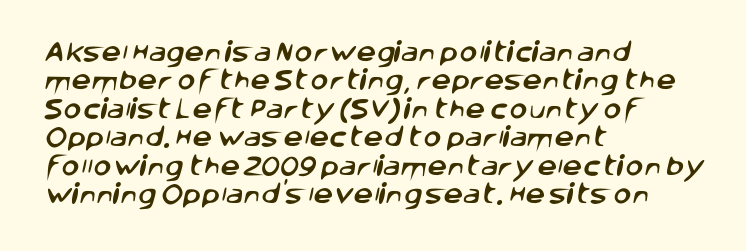
{"underline": "no", "align": "left", "line_spacing": "normal", "line_spacing_ratio": 1.29, "letter_spacing": "normal", "letter_spacing_em": 0.0, "glyph_px": 22}
